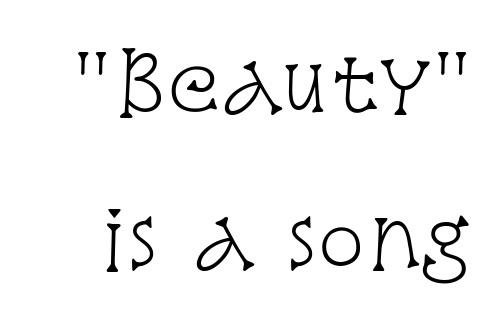
{"serif": "yes", "italic": "no", "bold": "no", "weight": "light", "width": "condensed", "stroke_contrast": "low", "x_height": "large", "monospaced": "no", "underline": "no", "line_spacing": "loose", "line_spacing_ratio": 1.97, "letter_spacing": "normal", "letter_spacing_em": 0.0, "glyph_px": 79}
